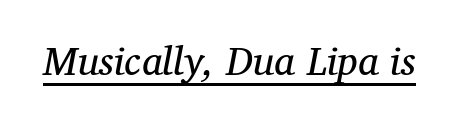
{"serif": "yes", "italic": "yes", "lean": "right", "slant_degrees": 12, "bold": "no", "weight": "regular", "width": "normal", "stroke_contrast": "medium", "x_height": "medium", "monospaced": "no", "underline": "yes", "letter_spacing": "normal", "letter_spacing_em": 0.0, "glyph_px": 40}
